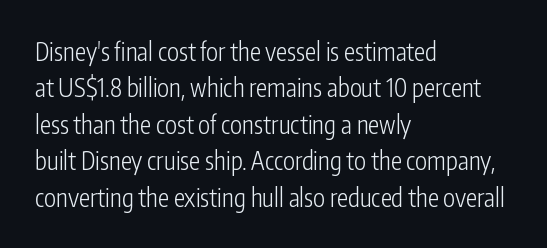
In terms of posture, this sample is upright. The passage shown has conventional tracking throughout. The zone under the glyphs is completely vacant. The lines are quadded left. These glyphs show unthickened strokes, regular width or finer. Rows of type keep a routine distance in the vertical direction.
